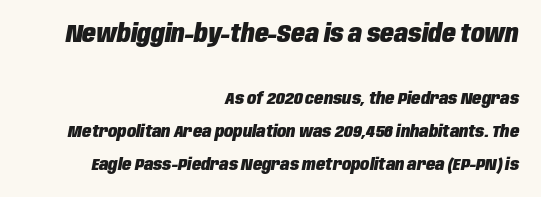
The earlier block is typeset at a bigger size than the later block. The zone under the glyphs is completely vacant. A typesetter would call this zero additional tracking. This sample is right-justified, so line beginnings fall wherever the words allow.
